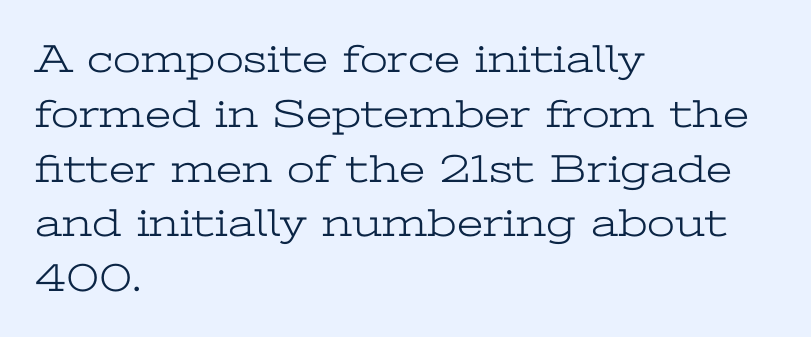
The image shows 40 px light, wide serif type, upright; set left-aligned, normal line spacing (1.37x), normal letter spacing, not underlined; low stroke contrast and a medium x-height.
